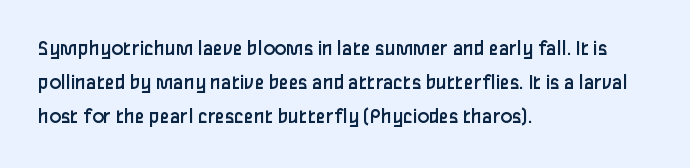
Caption: multi-line text, flush left, ragged right. Rendered with straight, roman letterforms. Beneath every word, the page is bare. Weight: not bold — regular or lighter. Nobody touched the tracking dial on this one. Vertically, the passage feels balanced, rows spaced as you'd expect.
